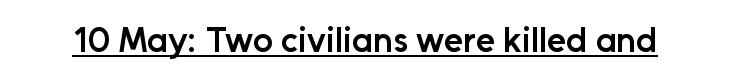
The specimen reads as upright at a glance. The horizontal fit of the characters is conventional and even. Note the varied advance widths — an 'i' is clearly narrower than an 'm'. To sum up the face: it is a sans, with no serifs. The face used here is a semibold: visibly heavier than regular, lighter than bold.
